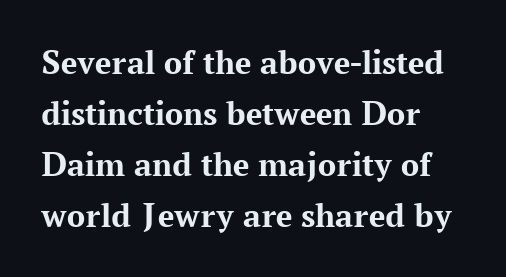
The image shows 36 px bold serif type, upright; set left-aligned, normal line spacing (1.42x), normal letter spacing, not underlined; medium stroke contrast and a medium x-height.
